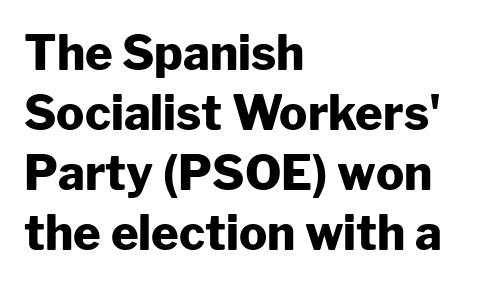
{"serif": "no", "italic": "no", "bold": "yes", "weight": "heavy", "width": "normal", "stroke_contrast": "low", "x_height": "medium", "monospaced": "no", "underline": "no", "align": "left", "line_spacing": "normal", "line_spacing_ratio": 1.28, "letter_spacing": "normal", "letter_spacing_em": 0.0, "glyph_px": 47}
